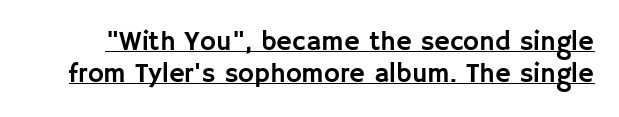
The image shows 27 px text type, upright; set line spacing 1.17x, normal letter spacing, underlined.
